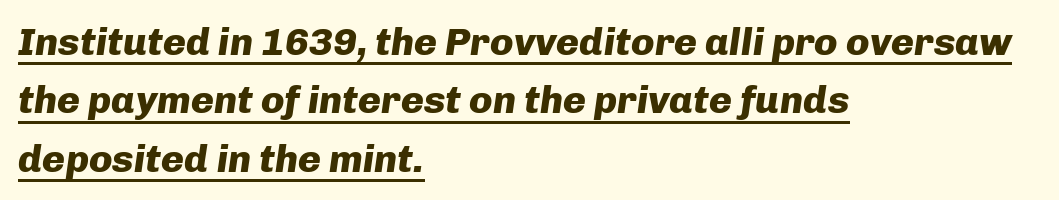
This sample uses an oblique cut, with every glyph tilted off the vertical. Character widths vary here, with narrow letters taking less room than wide ones. The letterforms sit shoulder to shoulder at normal distance. In CSS terms this would be text-align: left.
